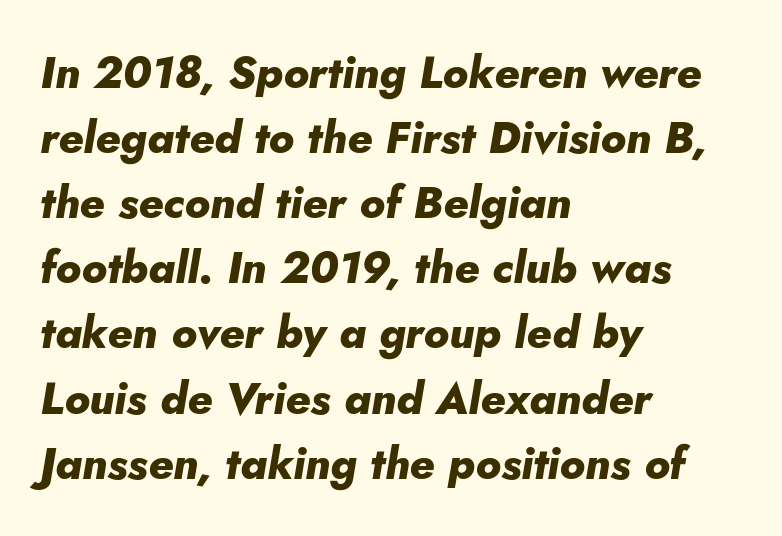
Q: Is the text bold? A: Yes.
Q: Is the text italic (slanted)? A: Yes, it leans right by about 10 degrees.
Q: Is the text underlined? A: No.
Q: How is the paragraph aligned? A: Left-aligned.
Q: Is the spacing between letters normal or unusually wide? A: Normal.
Q: Is the spacing between lines tight, normal or loose? A: Normal.
Q: Width (condensed, normal, or wide)? A: Normal.
Q: Stroke contrast? A: Low.
Q: x-height? A: Small.
Q: Monospaced? A: No.
